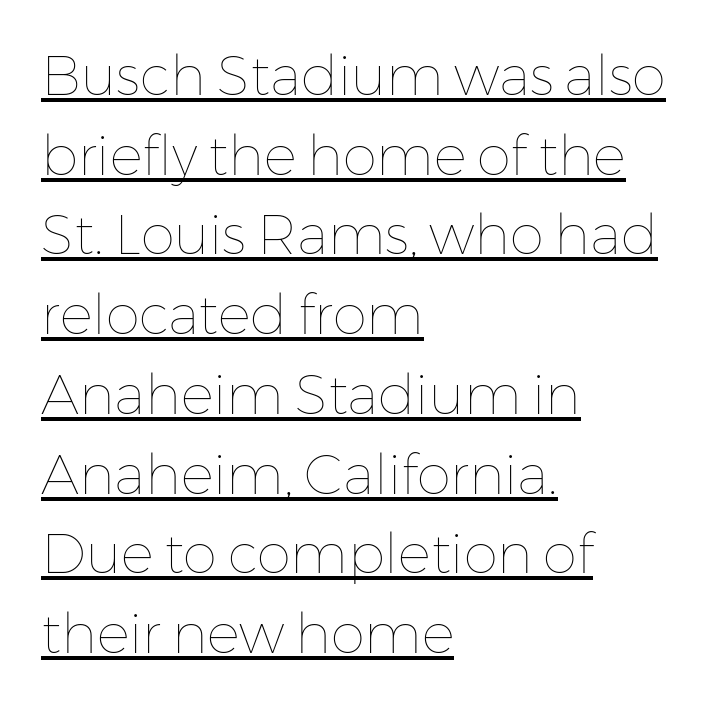
{"italic": "no", "bold": "no", "weight": "thin", "width": "normal", "stroke_contrast": "low", "x_height": "medium", "monospaced": "no", "underline": "yes", "align": "left", "line_spacing": "normal", "line_spacing_ratio": 1.45, "letter_spacing": "normal", "letter_spacing_em": 0.0, "glyph_px": 55}
